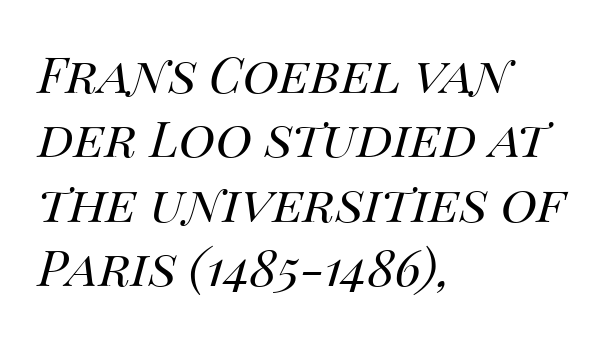
There is no visible air inserted between adjacent glyphs. Heaviness? Minimal to ordinary, like unemphasized prose. This rendering features lettering with no underline. A typesetter would call this proportional, since set widths differ per character. Leftover space on each line is placed entirely after the last word. The lettering tilts uniformly, giving the passage an italic look.
